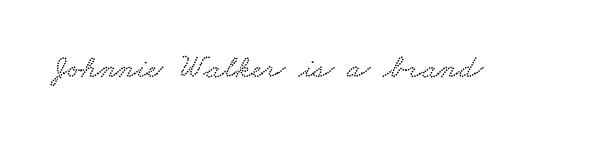
{"width": "wide", "stroke_contrast": "low", "x_height": "small", "monospaced": "no", "underline": "no", "letter_spacing": "normal", "letter_spacing_em": 0.0, "glyph_px": 33}
